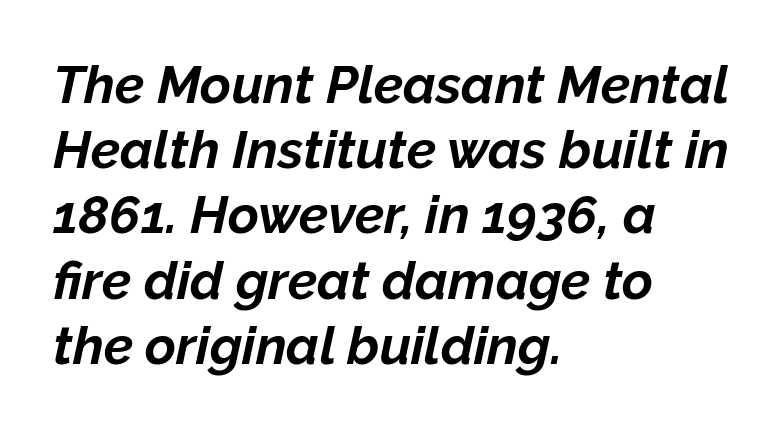
Think of a printed novel: that variable character pitch is what you see here. Only glyphs here, with clear space below each row. This sample is left-justified, so line endings fall wherever the words run out. When letters slant like this, we call the style italic.
